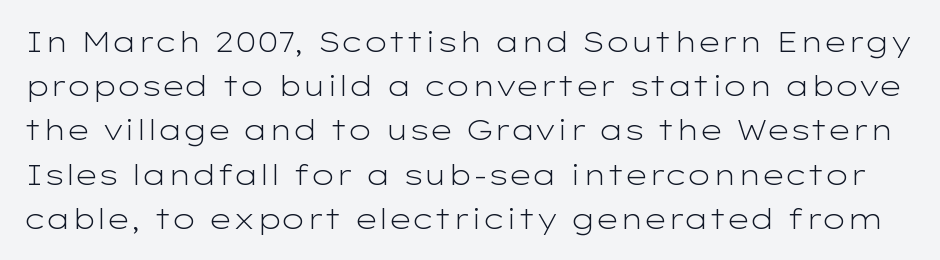
One glance says typical: line gaps are just what's usual. Each row of text sits above clean, open space. Bold? No — there's no thickening of the strokes. The rendering uses natural spacing where letterforms have individual widths. The typeface chosen for these lines omits serifs. This rendering leaves character spacing at its baseline value.
